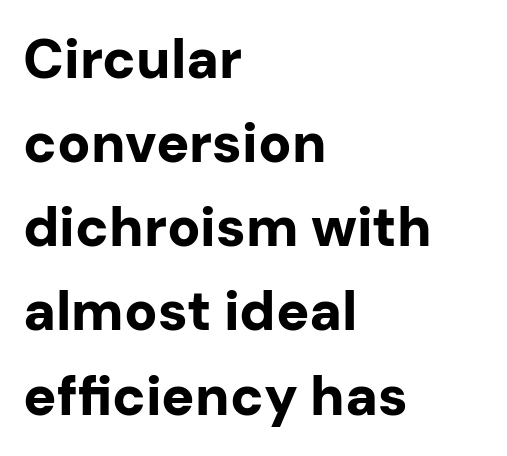
{"serif": "no", "italic": "no", "bold": "yes", "weight": "bold", "width": "normal", "stroke_contrast": "low", "x_height": "medium", "monospaced": "no", "underline": "no", "align": "left", "line_spacing": "normal", "line_spacing_ratio": 1.53, "letter_spacing": "normal", "letter_spacing_em": 0.0, "glyph_px": 55}
